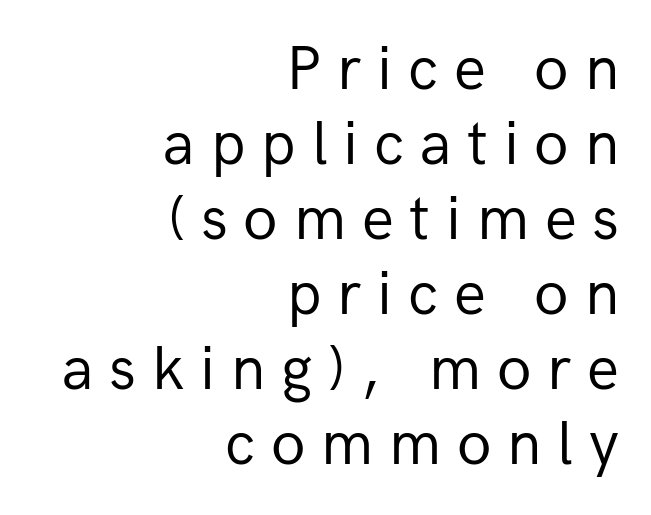
Q: Is the text bold? A: No.
Q: Is the text italic (slanted)? A: No, it is upright.
Q: Is the typeface a serif or a sans-serif typeface? A: Sans-serif.
Q: Is the text underlined? A: No.
Q: How is the paragraph aligned? A: Right-aligned.
Q: Is the spacing between letters normal or unusually wide? A: Unusually wide.
Q: Width (condensed, normal, or wide)? A: Normal.
Q: Stroke contrast? A: Low.
Q: x-height? A: Medium.
Q: Monospaced? A: No.
